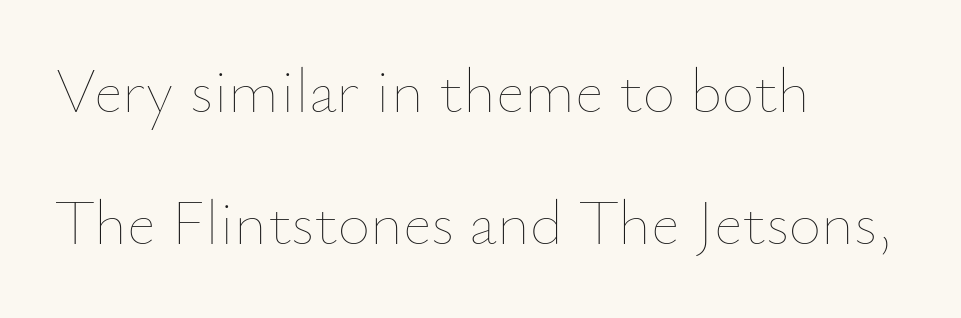
Character widths vary here, with narrow letters taking less room than wide ones. Glance below the letters and you will spot only blank space. Notice how the stems are strictly vertical — no italics here. Tracking value appears to be zero — textbook default spacing. Vertical stems look standard width or narrower in stroke. This rendering uses left alignment, leaving the right contour irregular.
